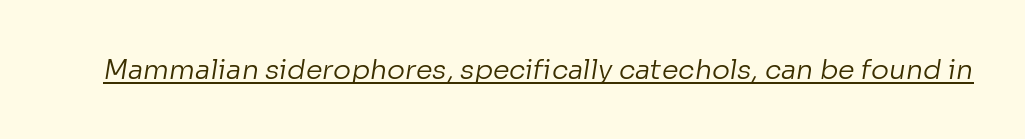
{"bold": "no", "underline": "yes", "letter_spacing": "normal", "letter_spacing_em": 0.0, "glyph_px": 27}
